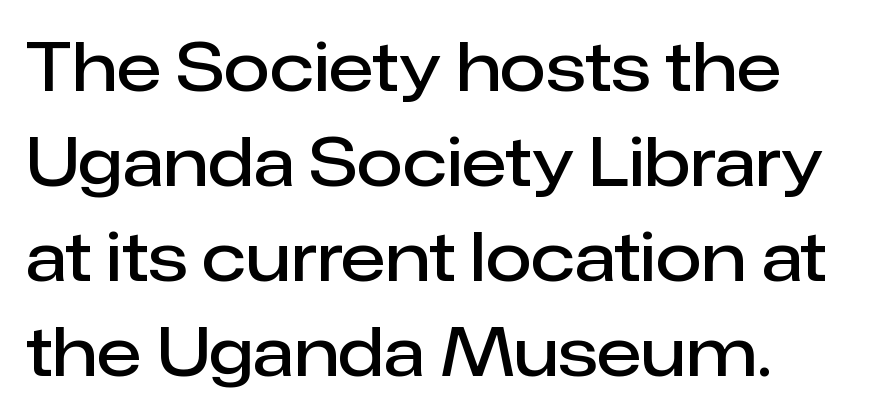
The image shows 67 px semibold sans-serif type, upright; set normal line spacing (1.42x), normal letter spacing, not underlined; low stroke contrast and a medium x-height.
